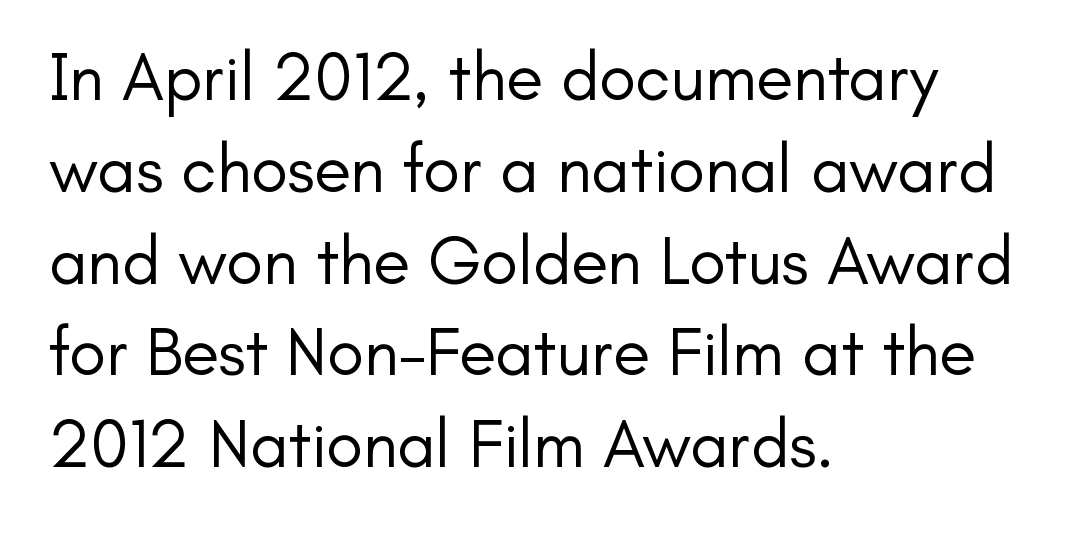
A typesetter would call this proportional, since set widths differ per character. Bare-footed words on every line. The text was rendered using a sans face with plain stroke endings. The letterforms sit shoulder to shoulder at normal distance. Compared with a typical body face, this is equally light or lighter still. The type sits square on the baseline with zero lean.
